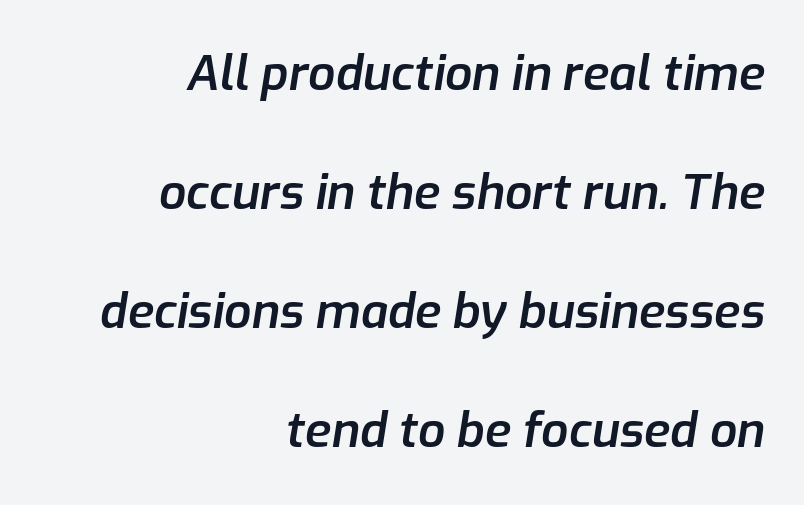
Q: Is the text bold? A: Semi-bold.
Q: Is the text italic (slanted)? A: Yes, it leans right by about 9 degrees.
Q: Is the text underlined? A: No.
Q: How is the paragraph aligned? A: Right-aligned.
Q: Is the spacing between letters normal or unusually wide? A: Normal.
Q: Is the spacing between lines tight, normal or loose? A: Loose.
Q: Width (condensed, normal, or wide)? A: Normal.
Q: Stroke contrast? A: Low.
Q: x-height? A: Medium.
Q: Monospaced? A: No.
